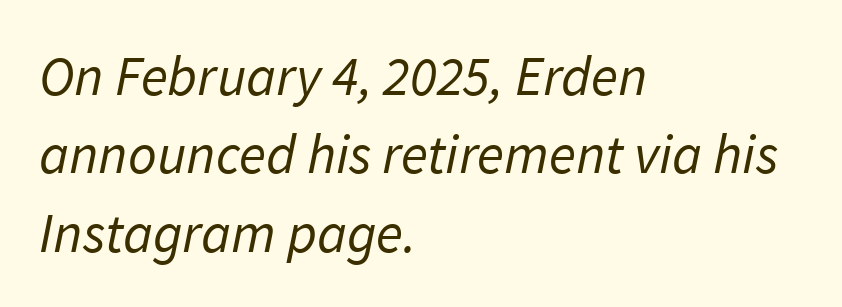
Q: Is the text bold? A: No.
Q: Is the typeface a serif or a sans-serif typeface? A: Sans-serif.
Q: Is the text underlined? A: No.
Q: How is the paragraph aligned? A: Left-aligned.
Q: Is the spacing between letters normal or unusually wide? A: Normal.
Q: Is the spacing between lines tight, normal or loose? A: Normal.
Q: Width (condensed, normal, or wide)? A: Normal.
Q: Stroke contrast? A: Low.
Q: x-height? A: Medium.
Q: Monospaced? A: No.
